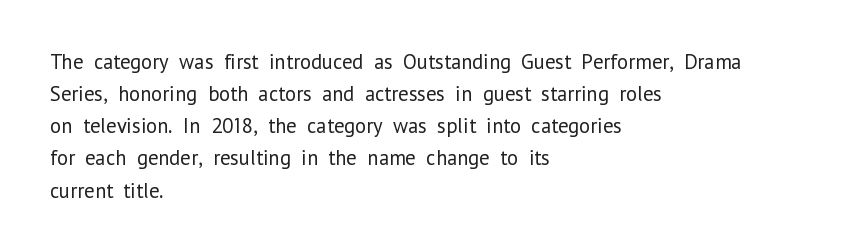
Q: Is the text bold? A: No.
Q: Is the text italic (slanted)? A: No, it is upright.
Q: Is the text underlined? A: No.
Q: How is the paragraph aligned? A: Left-aligned.
Q: Is the spacing between letters normal or unusually wide? A: Normal.
Q: Is the spacing between lines tight, normal or loose? A: Normal.
